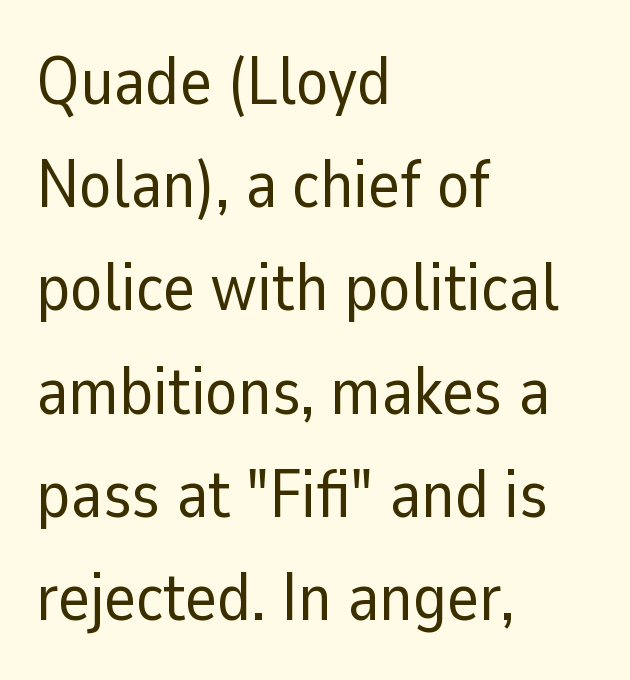
When letters stand straight like this, we call the style roman or upright. Rule under the text: the space is simply empty. A typesetter would call this proportional, since set widths differ per character. Nothing unusual about the tracking: characters are spaced as the font intends. Where is the straight margin? On the left.
